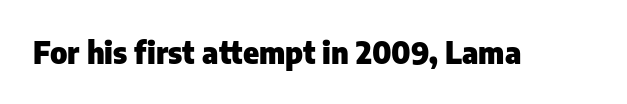
{"serif": "no", "italic": "no", "bold": "yes", "weight": "heavy", "width": "normal", "stroke_contrast": "low", "x_height": "medium", "monospaced": "no", "underline": "no", "letter_spacing": "normal", "letter_spacing_em": 0.0, "glyph_px": 30}
